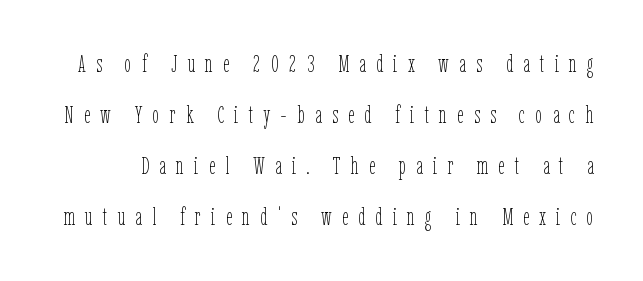
{"italic": "no", "bold": "no", "underline": "no", "line_spacing": "loose", "line_spacing_ratio": 2.13, "letter_spacing": "wide", "letter_spacing_em": 0.43, "glyph_px": 24}
